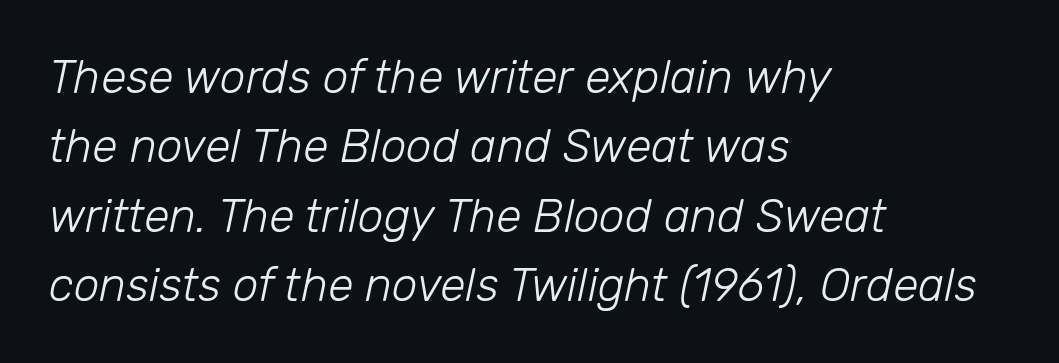
Q: Is the text bold? A: No.
Q: Is the text italic (slanted)? A: Yes, it leans right by about 12 degrees.
Q: Is the text underlined? A: No.
Q: How is the paragraph aligned? A: Left-aligned.
Q: Is the spacing between letters normal or unusually wide? A: Normal.
Q: Is the spacing between lines tight, normal or loose? A: Normal.
Q: Width (condensed, normal, or wide)? A: Normal.
Q: Stroke contrast? A: Low.
Q: x-height? A: Medium.
Q: Monospaced? A: No.
